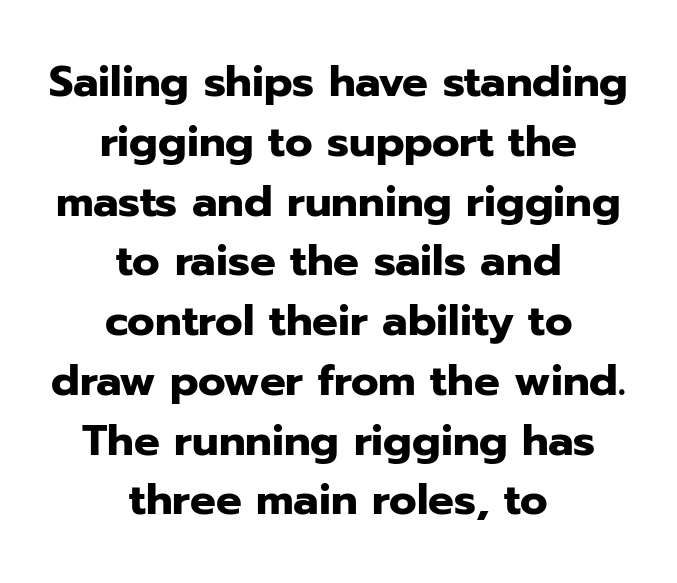
No extra tracking has been applied to these lines. Think of a printed novel: that variable character pitch is what you see here. Are there feet on the stems? There aren't — it's a sans. Set as a true bold cut, around the 700 mark.
